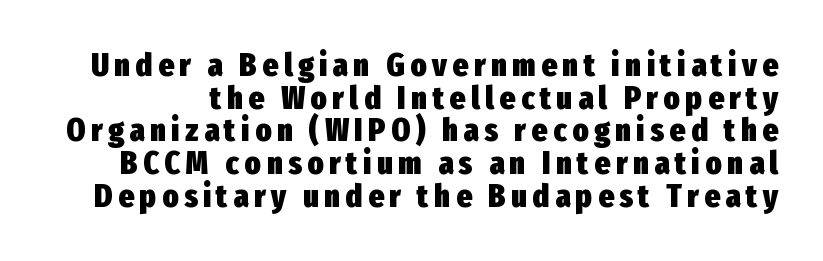
Q: Is the text bold? A: Yes.
Q: Is the text italic (slanted)? A: No, it is upright.
Q: Is the typeface a serif or a sans-serif typeface? A: Sans-serif.
Q: Is the text underlined? A: No.
Q: Is the spacing between lines tight, normal or loose? A: Tight.
Q: Width (condensed, normal, or wide)? A: Condensed.
Q: Stroke contrast? A: Low.
Q: x-height? A: Medium.
Q: Monospaced? A: No.
